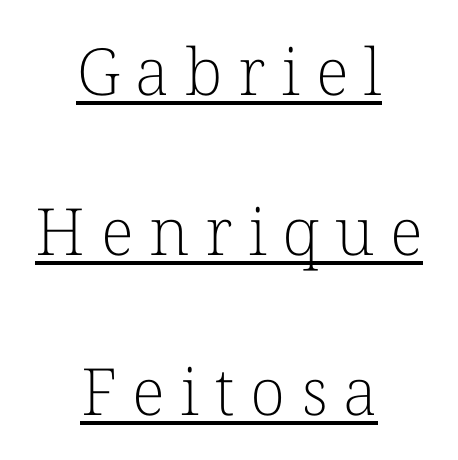
Descenders here cross a horizontal rule under the line. Letters have the restrained weight of plain body copy at most. Someone cranked the tracking dial way up on this one. The characters display serif detailing at their extremities. A typesetter would call this proportional, since set widths differ per character.
